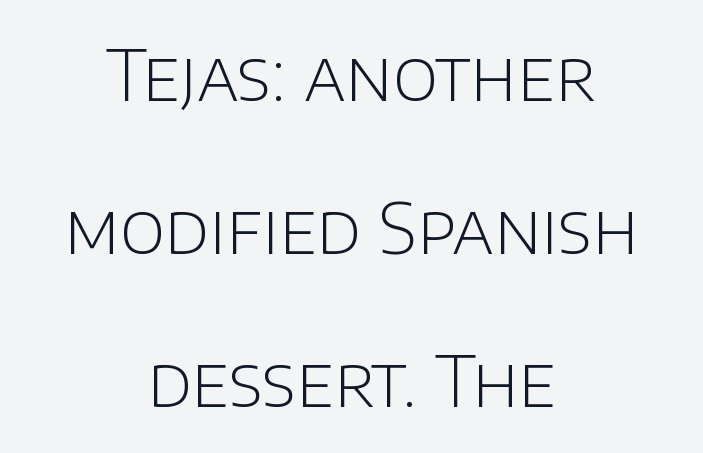
This sample trades compactness for vertical openness between lines. Layout note: lines centered. The font is comparable to plain body text, perhaps lighter. Think of a printed novel: that variable character pitch is what you see here.
